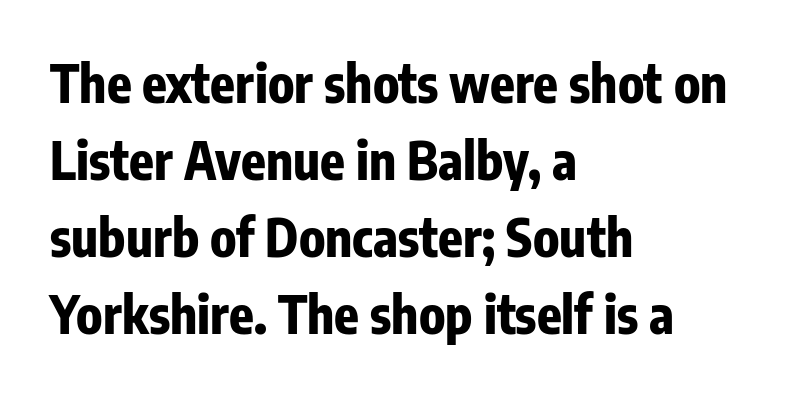
{"serif": "no", "italic": "no", "bold": "yes", "weight": "bold", "width": "condensed", "stroke_contrast": "low", "x_height": "medium", "monospaced": "no", "underline": "no", "align": "left", "line_spacing": "normal", "line_spacing_ratio": 1.51, "letter_spacing": "normal", "letter_spacing_em": 0.0, "glyph_px": 51}
